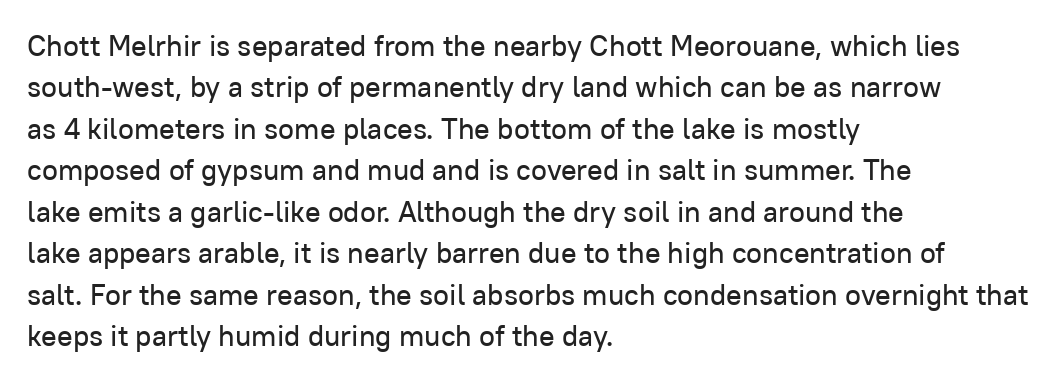
The image shows 29 px sans-serif type, upright; set left-aligned, normal line spacing (1.43x), normal letter spacing, not underlined; low stroke contrast and a medium x-height.
